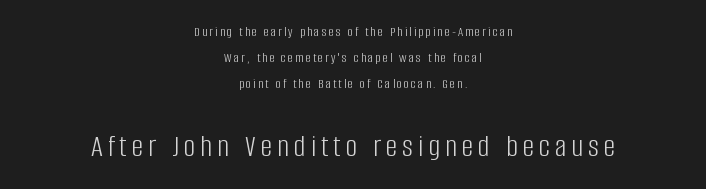
Q: Is the text bold? A: No.
Q: Is the text italic (slanted)? A: No, it is upright.
Q: Is the typeface a serif or a sans-serif typeface? A: Sans-serif.
Q: Is the text underlined? A: No.
Q: How is the paragraph aligned? A: Centered.
Q: Which block of text is set in a larger size, the first (top) or the second (bottom)? A: The second (bottom) one.
Q: Width (condensed, normal, or wide)? A: Condensed.
Q: Stroke contrast? A: Low.
Q: x-height? A: Large.
Q: Monospaced? A: No.
